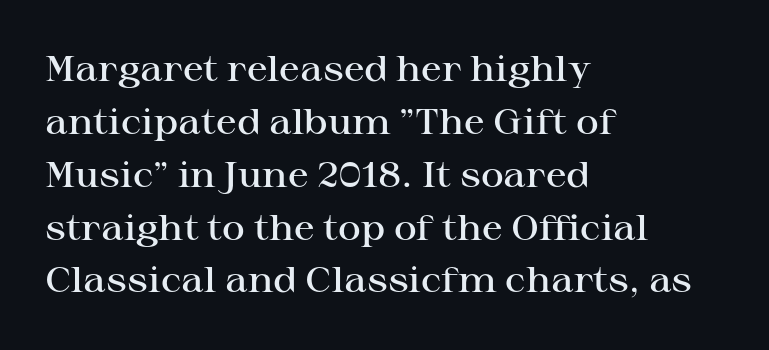
The image shows 35 px semibold, wide serif type, upright; set left-aligned, normal line spacing (1.51x), normal letter spacing, not underlined; high stroke contrast and a medium x-height.
